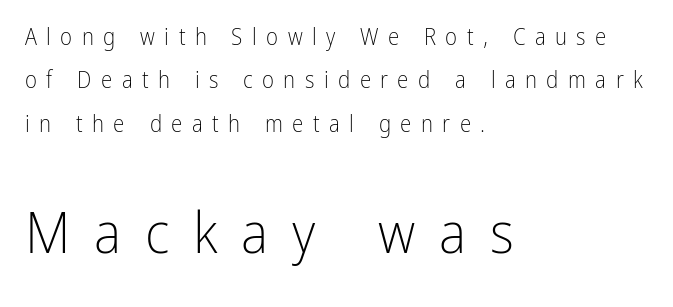
The image shows 58 px light, condensed sans-serif type, upright; set left-aligned, line spacing 1.89x, unusually wide letter spacing (+0.41 em), not underlined; the second (bottom) block is 2.52x larger; low stroke contrast and a medium x-height.
